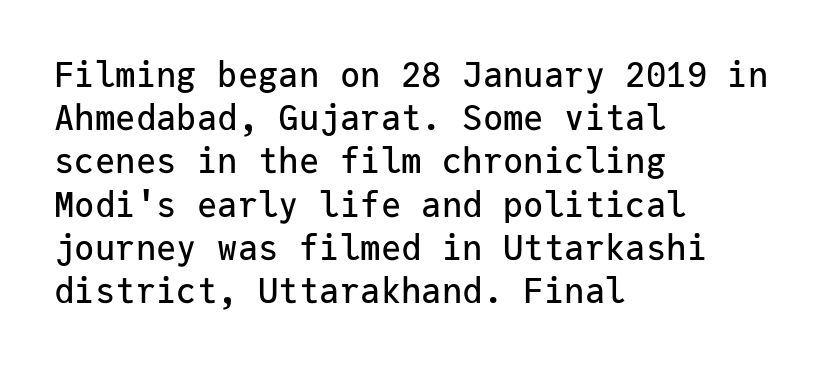
The image shows 34 px sans-serif type, upright, monospaced; set left-aligned, normal line spacing (1.27x), normal letter spacing, not underlined; low stroke contrast and a medium x-height.
